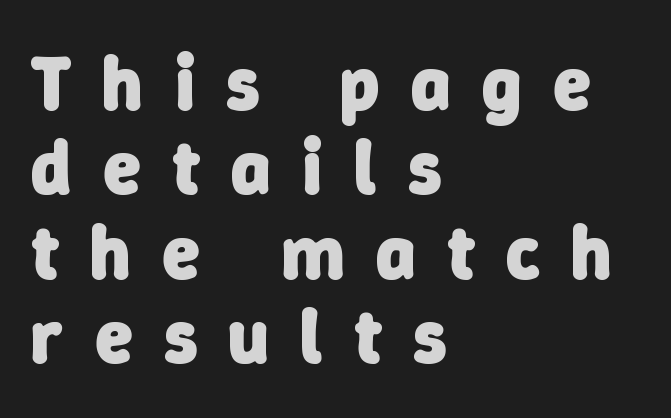
The sample has been set heavy, in full bold. The strip under each line holds only bare page. The font family rendered here belongs to the sans-serif group. Is the letter spacing exaggerated? Yes — the characters are pushed far apart. Casual observation: everything's shoved over to the left. These lines are rendered in a variable-pitch font.
